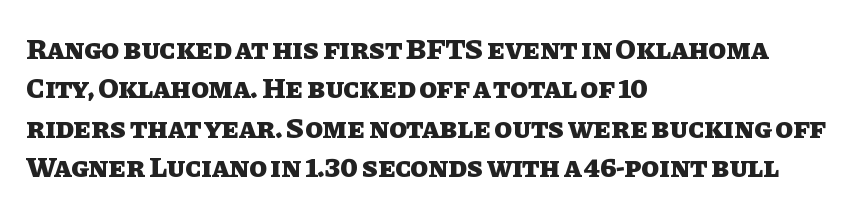
{"italic": "no", "bold": "yes", "weight": "heavy", "width": "normal", "stroke_contrast": "low", "x_height": "large", "monospaced": "no", "underline": "no", "align": "left", "line_spacing": "normal", "line_spacing_ratio": 1.36, "letter_spacing": "normal", "letter_spacing_em": 0.0, "glyph_px": 29}
